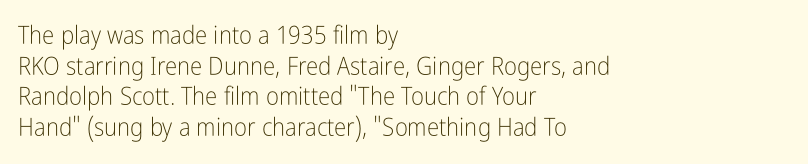
Q: Is the text bold? A: No.
Q: Is the text italic (slanted)? A: No, it is upright.
Q: Is the text underlined? A: No.
Q: How is the paragraph aligned? A: Left-aligned.
Q: Is the spacing between letters normal or unusually wide? A: Normal.
